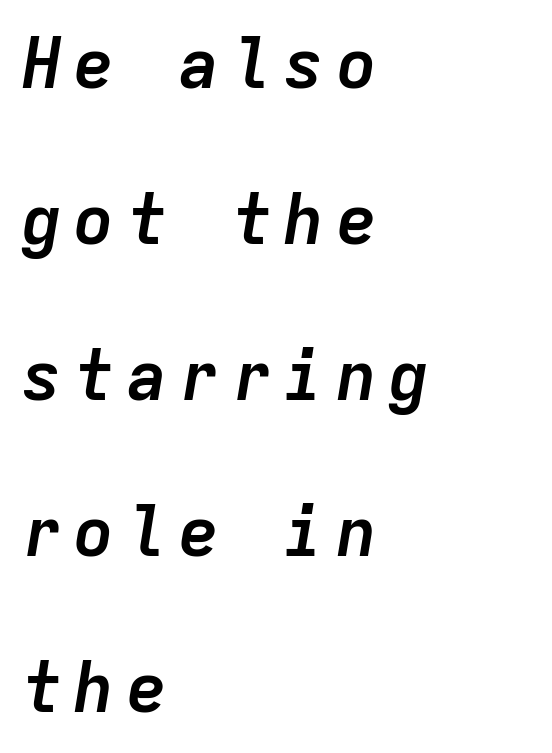
The image shows 69 px semibold type, italic (leaning right), monospaced; set left-aligned, loose line spacing (2.26x), not underlined; low stroke contrast and a medium x-height.
